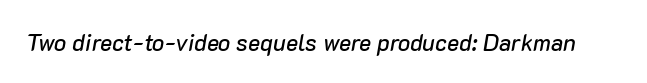
Q: Is the text italic (slanted)? A: Yes, it leans right by about 10 degrees.
Q: Is the text underlined? A: No.
Q: Is the spacing between letters normal or unusually wide? A: Normal.
